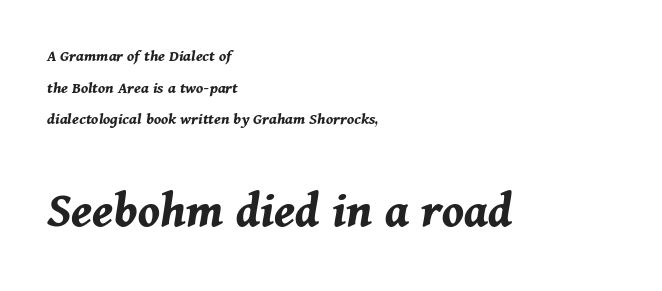
Q: Is the text bold? A: Yes.
Q: Is the text italic (slanted)? A: Yes, it leans right by about 11 degrees.
Q: Is the text underlined? A: No.
Q: How is the paragraph aligned? A: Left-aligned.
Q: Is the spacing between letters normal or unusually wide? A: Normal.
Q: Which block of text is set in a larger size, the first (top) or the second (bottom)? A: The second (bottom) one.
Q: Width (condensed, normal, or wide)? A: Normal.
Q: Stroke contrast? A: Medium.
Q: x-height? A: Medium.
Q: Monospaced? A: No.
